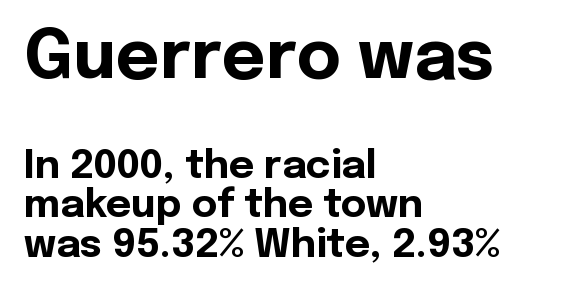
Q: Is the text bold? A: Yes.
Q: Is the text italic (slanted)? A: No, it is upright.
Q: Is the typeface a serif or a sans-serif typeface? A: Sans-serif.
Q: Is the text underlined? A: No.
Q: How is the paragraph aligned? A: Left-aligned.
Q: Is the spacing between letters normal or unusually wide? A: Normal.
Q: Is the spacing between lines tight, normal or loose? A: Tight.
Q: Which block of text is set in a larger size, the first (top) or the second (bottom)? A: The first (top) one.
Q: Width (condensed, normal, or wide)? A: Normal.
Q: x-height? A: Medium.
Q: Monospaced? A: No.
